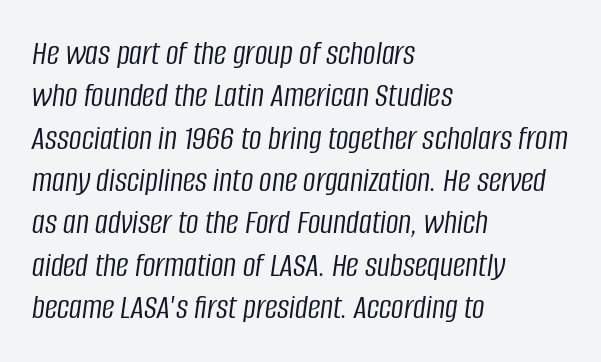
Inter-character spacing is left at the font's built-in metrics. Line beginnings align vertically; line endings do not. These lines are rendered in a variable-pitch font. Beneath every word, the page is bare. The glyphs look as if they've been sheared to an angle. Summary of weight: not heavy and not bold.
